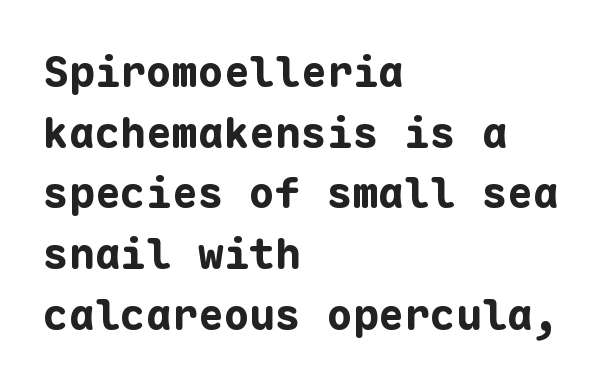
{"serif": "no", "italic": "no", "bold": "yes", "weight": "bold", "width": "normal", "stroke_contrast": "low", "x_height": "medium", "monospaced": "yes", "underline": "no", "align": "left", "line_spacing": "normal", "line_spacing_ratio": 1.41, "letter_spacing": "normal", "letter_spacing_em": 0.0, "glyph_px": 43}
